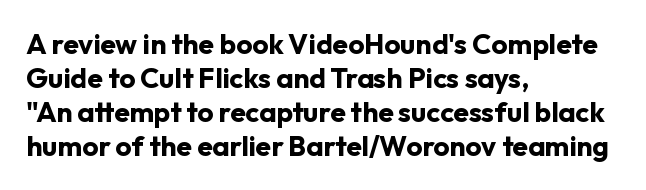
Q: Is the text bold? A: Yes.
Q: Is the text italic (slanted)? A: No, it is upright.
Q: Is the typeface a serif or a sans-serif typeface? A: Sans-serif.
Q: Is the text underlined? A: No.
Q: How is the paragraph aligned? A: Left-aligned.
Q: Is the spacing between letters normal or unusually wide? A: Normal.
Q: Width (condensed, normal, or wide)? A: Normal.
Q: Stroke contrast? A: Low.
Q: x-height? A: Medium.
Q: Monospaced? A: No.
